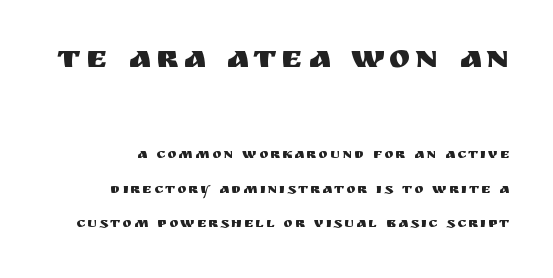
The image shows 32 px sans-serif type, upright; set loose line spacing (2.46x), not underlined; the first (top) block is 2.29x larger; medium stroke contrast and a large x-height.
